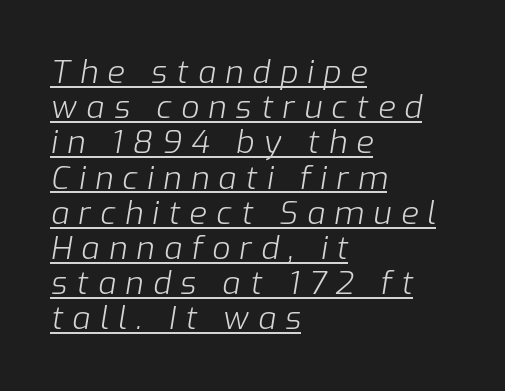
Observe the wide spacing: letters keep a clear distance from each other. Horizontal alignment here is leftward, the default for most running prose. The passage shown is typed in a proportional face where columns would drift. There's an unmistakable incline to the writing here. A continuous stroke trails under the words, as in a hyperlink. The designer dialed line spacing down below the default.
